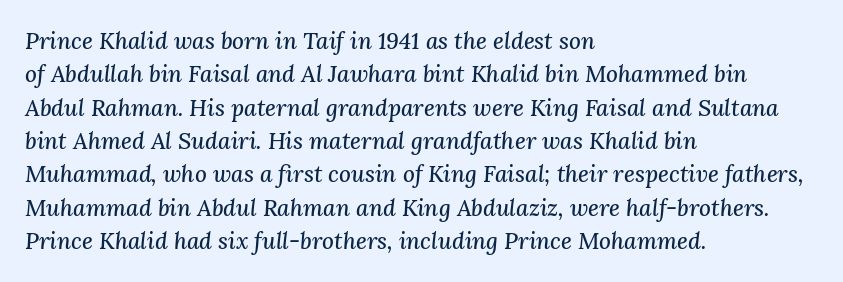
Q: Is the text italic (slanted)? A: Yes, it leans right by about 3 degrees.
Q: Is the text underlined? A: No.
Q: How is the paragraph aligned? A: Left-aligned.
Q: Is the spacing between letters normal or unusually wide? A: Normal.
Q: Is the spacing between lines tight, normal or loose? A: Normal.
